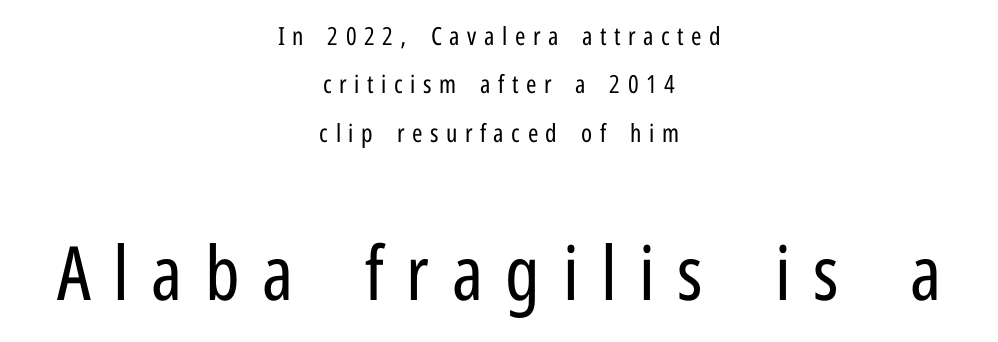
The image shows 75 px regular-weight, condensed sans-serif type, upright; set centered, loose line spacing (1.94x), unusually wide letter spacing (+0.3 em), not underlined; the second (bottom) block is 3.0x larger; low stroke contrast and a medium x-height.
